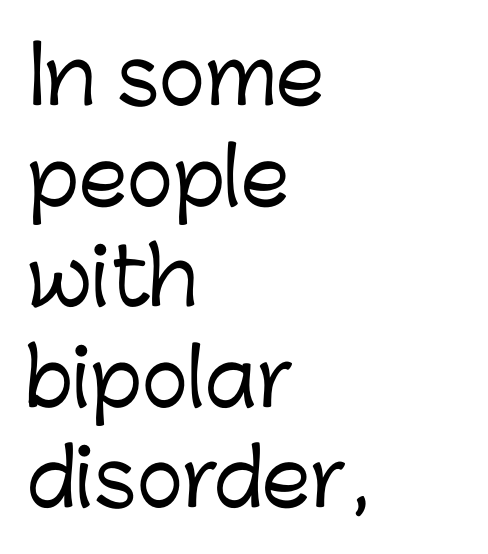
The image shows 78 px sans-serif type, upright; set left-aligned, normal line spacing (1.29x), normal letter spacing, not underlined; low stroke contrast and a medium x-height.
